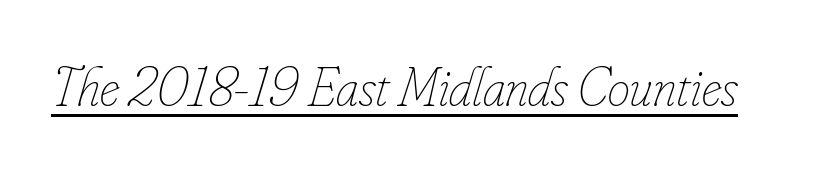
The image shows 56 px thin, condensed type, italic (leaning right); set normal letter spacing, underlined; low stroke contrast and a small x-height.
